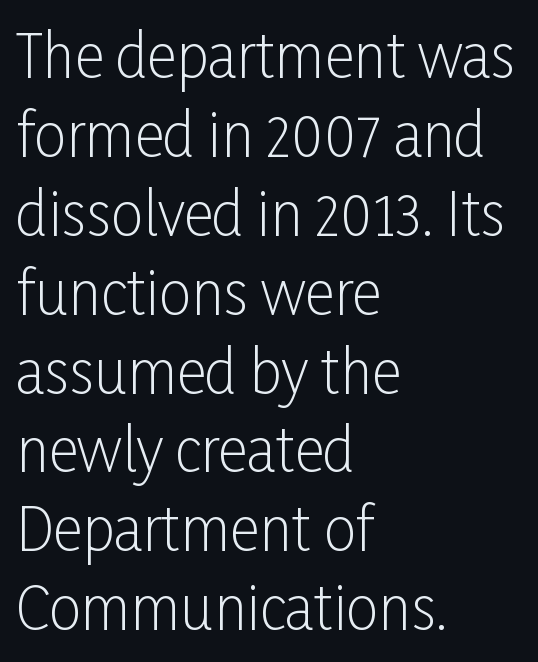
Bold? No — there's no thickening of the strokes. Observe the absence of serifs on each vertical stroke in this sample. Decoration check: the copy has no underline. The type is set solid horizontally, with unmodified tracking.
